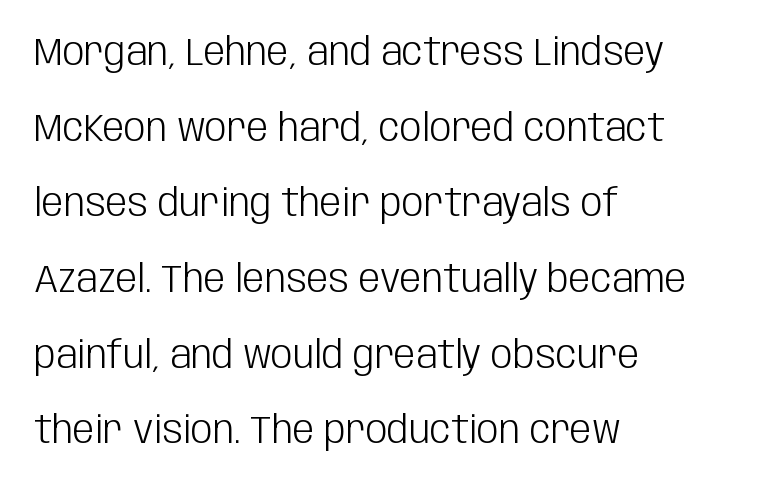
{"serif": "no", "italic": "no", "bold": "no", "weight": "light", "width": "condensed", "stroke_contrast": "low", "x_height": "large", "monospaced": "no", "underline": "no", "align": "left", "line_spacing": "loose", "line_spacing_ratio": 1.94, "letter_spacing": "normal", "letter_spacing_em": 0.0, "glyph_px": 39}
